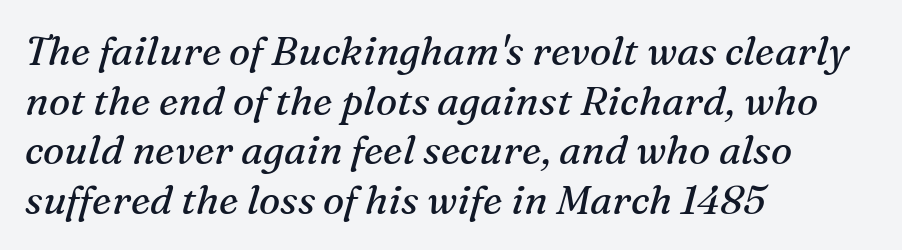
The image shows 40 px regular-weight serif type, italic (leaning right); set left-aligned, line spacing 1.24x, normal letter spacing, not underlined; medium stroke contrast and a medium x-height.
